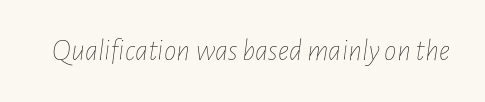
{"italic": "yes", "lean": "right", "slant_degrees": 7, "bold": "no", "weight": "thin", "width": "condensed", "stroke_contrast": "low", "x_height": "medium", "monospaced": "no", "underline": "no", "letter_spacing": "normal", "letter_spacing_em": 0.0, "glyph_px": 31}
